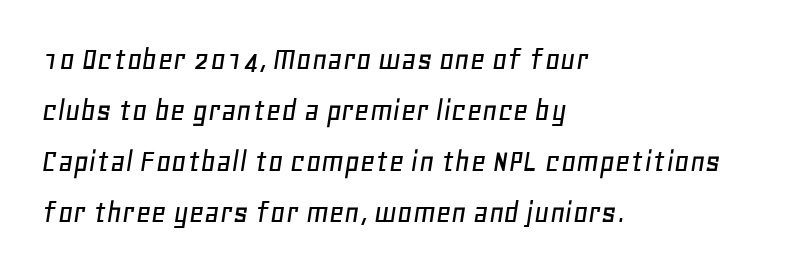
{"italic": "yes", "lean": "right", "slant_degrees": 11, "width": "normal", "stroke_contrast": "low", "x_height": "large", "monospaced": "no", "underline": "no", "align": "left", "line_spacing": "normal", "line_spacing_ratio": 1.55, "letter_spacing": "normal", "letter_spacing_em": 0.0, "glyph_px": 33}
